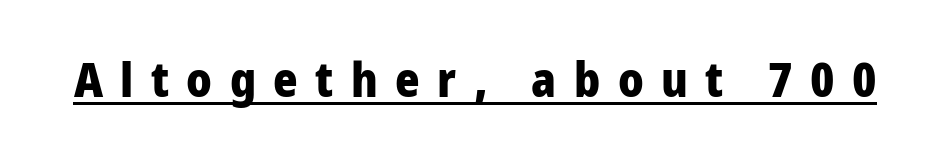
{"serif": "no", "italic": "no", "bold": "yes", "weight": "heavy", "width": "normal", "stroke_contrast": "low", "x_height": "medium", "monospaced": "no", "underline": "yes", "letter_spacing": "wide", "letter_spacing_em": 0.37, "glyph_px": 47}
